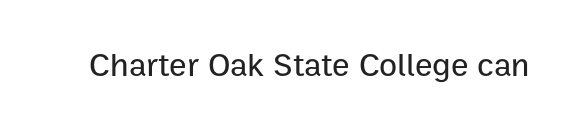
{"serif": "no", "italic": "no", "width": "normal", "stroke_contrast": "low", "x_height": "medium", "monospaced": "no", "underline": "no", "letter_spacing": "normal", "letter_spacing_em": 0.0, "glyph_px": 33}
